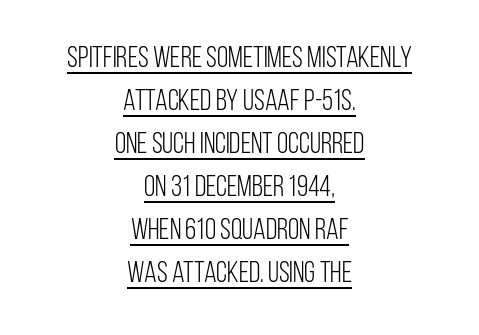
Rendered with straight, roman letterforms. A normal amount of white space separates one row of letters from the next. Alignment: centered. Note: no serifs on the glyphs.
